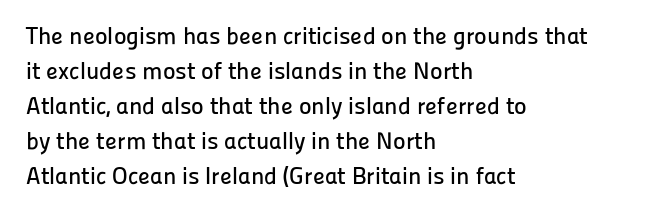
{"italic": "no", "underline": "no", "align": "left", "line_spacing": "normal", "line_spacing_ratio": 1.46, "letter_spacing": "normal", "letter_spacing_em": 0.0, "glyph_px": 24}
